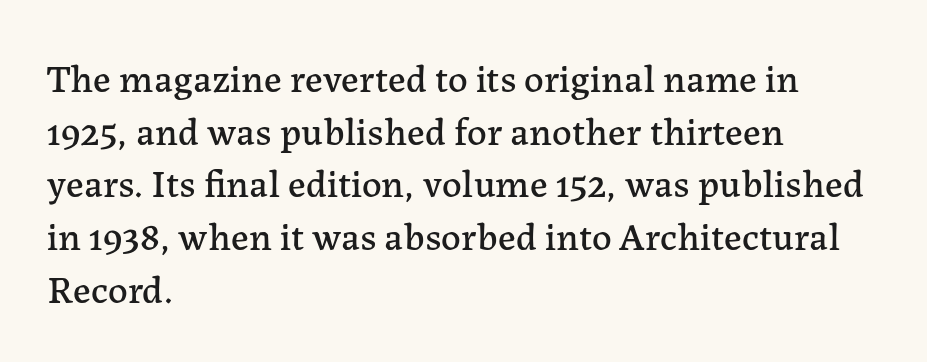
Is this a fixed-width face? No — the glyphs have proportional, varying widths. Alignment: flush left. Is there much room between lines? A standard amount, neither cramped nor airy. Glyph-to-glyph distance matches everyday printed text. Posture: straight, roman, zero tilt.
